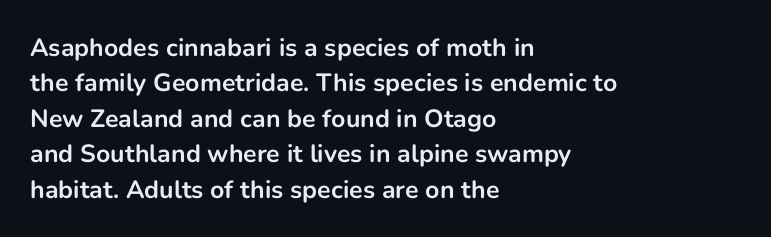
The image shows 25 px bold type, upright; set left-aligned, normal line spacing (1.42x), normal letter spacing, not underlined.
